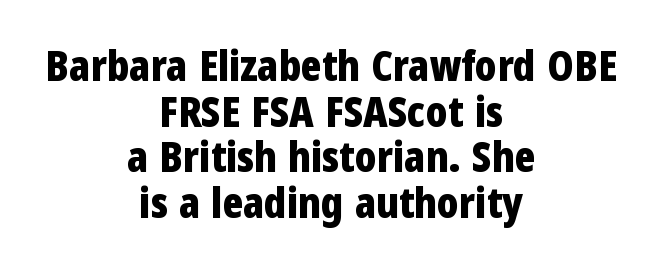
{"serif": "no", "italic": "no", "bold": "yes", "weight": "bold", "width": "condensed", "stroke_contrast": "low", "x_height": "medium", "monospaced": "no", "underline": "no", "align": "center", "line_spacing": "tight", "line_spacing_ratio": 1.06, "letter_spacing": "normal", "letter_spacing_em": 0.0, "glyph_px": 43}
